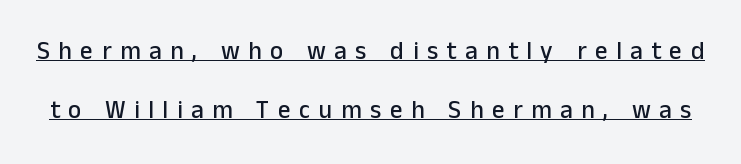
{"italic": "no", "underline": "yes", "line_spacing": "loose", "line_spacing_ratio": 2.37, "letter_spacing": "wide", "letter_spacing_em": 0.34, "glyph_px": 25}
